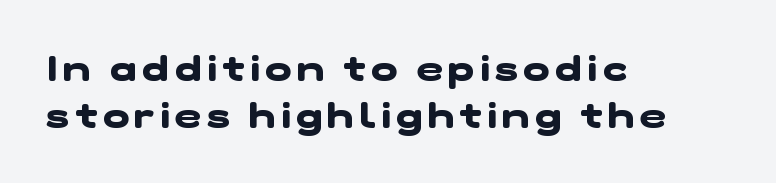
Q: Is the text bold? A: Yes.
Q: Is the typeface a serif or a sans-serif typeface? A: Sans-serif.
Q: Is the text underlined? A: No.
Q: How is the paragraph aligned? A: Left-aligned.
Q: Is the spacing between lines tight, normal or loose? A: Normal.
Q: Width (condensed, normal, or wide)? A: Wide.
Q: Stroke contrast? A: Low.
Q: x-height? A: Medium.
Q: Monospaced? A: No.
